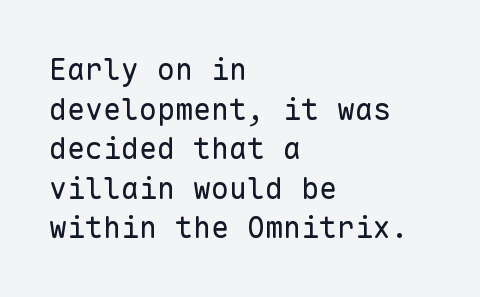
A light-to-regular cut is what we see here. Evenly set lines give the paragraph a standard silhouette. The paragraph has a hard left edge and a soft right edge. Unlike italic type, these characters show no tilt at all. Nope, no serifs anywhere on these letters. These lines are rendered in a fixed-pitch font.
